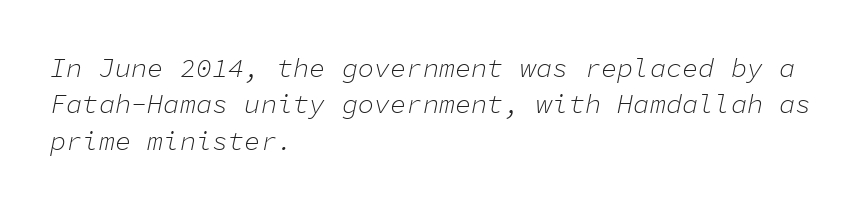
{"italic": "yes", "lean": "right", "slant_degrees": 11, "bold": "no", "underline": "no", "align": "left", "line_spacing": "normal", "line_spacing_ratio": 1.35, "letter_spacing": "normal", "letter_spacing_em": 0.0, "glyph_px": 27}
